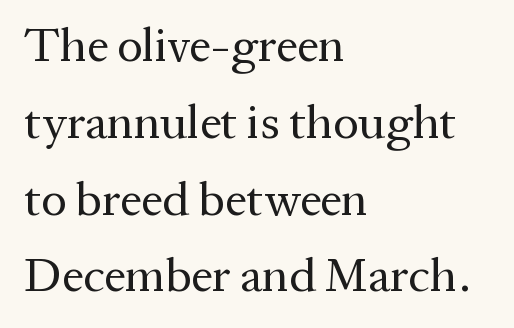
The image shows 48 px regular-weight serif type, upright; set left-aligned, normal line spacing (1.6x), normal letter spacing, not underlined; medium stroke contrast and a medium x-height.
